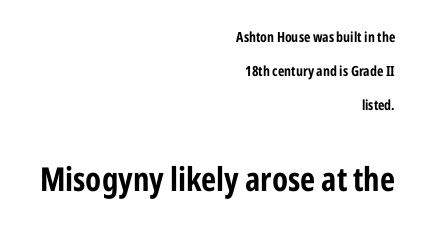
The image shows 33 px bold, condensed sans-serif type, upright; set right-aligned, loose line spacing (2.43x), normal letter spacing, not underlined; the second (bottom) block is 2.36x larger; low stroke contrast and a medium x-height.
